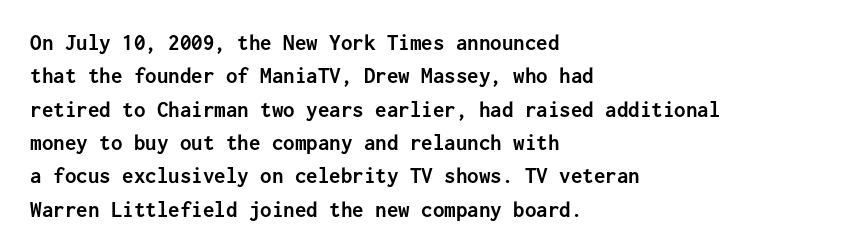
The image shows 23 px bold type, upright; set left-aligned, normal line spacing (1.45x), normal letter spacing, not underlined.
